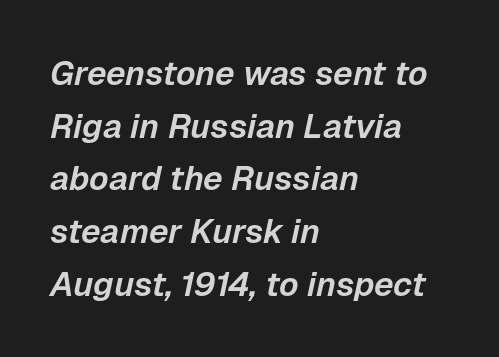
The image shows 34 px text type, italic (leaning right); set left-aligned, normal line spacing (1.55x), normal letter spacing, not underlined; low stroke contrast and a medium x-height.
